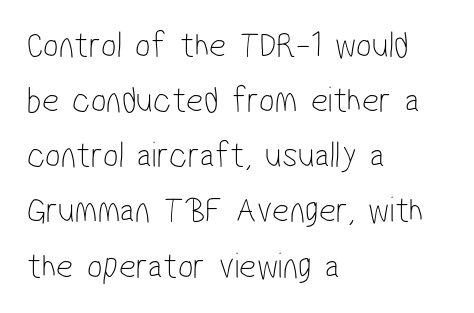
{"serif": "no", "bold": "no", "weight": "thin", "width": "condensed", "stroke_contrast": "low", "x_height": "medium", "monospaced": "no", "underline": "no", "align": "left", "line_spacing": "normal", "line_spacing_ratio": 1.49, "letter_spacing": "normal", "letter_spacing_em": 0.0, "glyph_px": 37}
